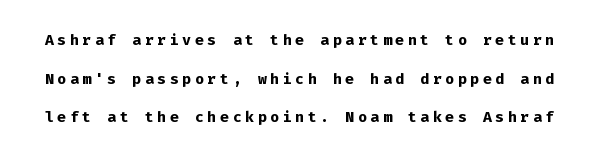
The image shows 21 px bold type, upright; set line spacing 1.84x, not underlined.
